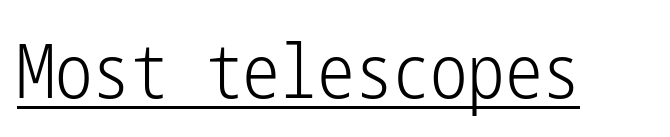
Underlining? Definitely there. The letters stand straight up with perfectly vertical stems. Type style note: lacks serifs. Weight: regular or lighter. The line texture is even and compact thanks to regular tracking.
